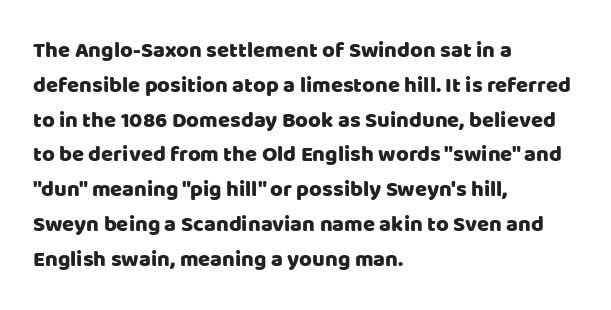
Q: Is the text italic (slanted)? A: No, it is upright.
Q: Is the text underlined? A: No.
Q: How is the paragraph aligned? A: Left-aligned.
Q: Is the spacing between letters normal or unusually wide? A: Normal.
Q: Is the spacing between lines tight, normal or loose? A: Normal.
